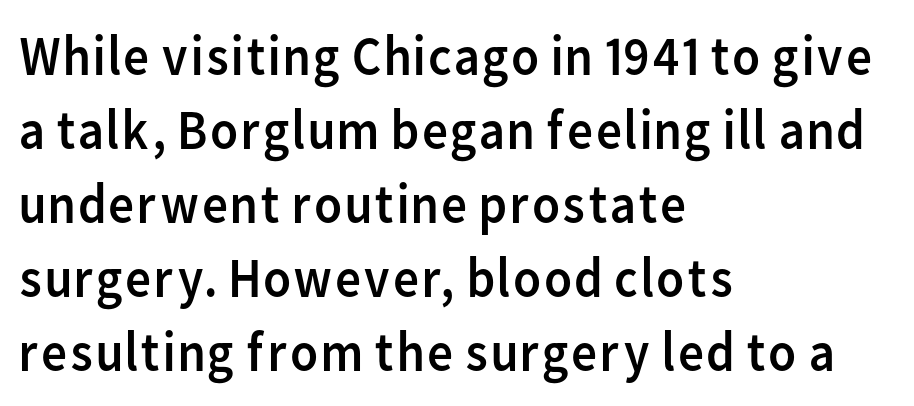
Q: Is the text bold? A: No.
Q: Is the text italic (slanted)? A: No, it is upright.
Q: Is the typeface a serif or a sans-serif typeface? A: Sans-serif.
Q: Is the text underlined? A: No.
Q: How is the paragraph aligned? A: Left-aligned.
Q: Is the spacing between letters normal or unusually wide? A: Normal.
Q: Is the spacing between lines tight, normal or loose? A: Normal.
Q: Width (condensed, normal, or wide)? A: Normal.
Q: Stroke contrast? A: Low.
Q: x-height? A: Medium.
Q: Monospaced? A: No.
